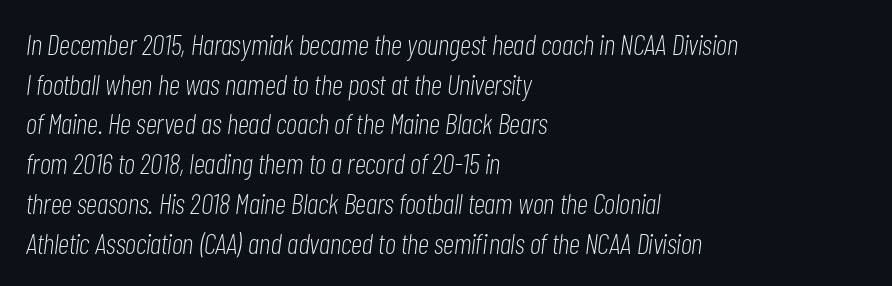
{"italic": "yes", "lean": "right", "slant_degrees": 7, "bold": "no", "weight": "light", "width": "condensed", "stroke_contrast": "low", "x_height": "medium", "monospaced": "no", "underline": "no", "align": "left", "line_spacing": "normal", "line_spacing_ratio": 1.37, "letter_spacing": "normal", "letter_spacing_em": 0.0, "glyph_px": 29}
